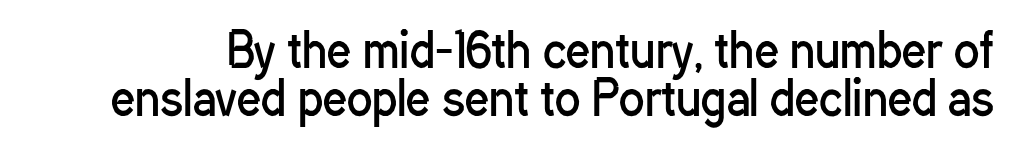
{"serif": "no", "italic": "no", "bold": "no", "weight": "regular", "width": "condensed", "stroke_contrast": "low", "x_height": "medium", "monospaced": "no", "underline": "no", "line_spacing": "tight", "line_spacing_ratio": 1.03, "letter_spacing": "normal", "letter_spacing_em": 0.0, "glyph_px": 47}
